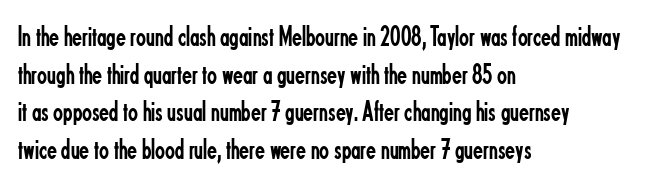
Spacing verdict: proportional, widths tailored to each character. Type style note: lacks serifs. The block of text has a typical density, with ordinary space between rows. You can tell it's not italic because the verticals are truly vertical. Which margin do the lines hug? The left one — the right edge is uneven.
